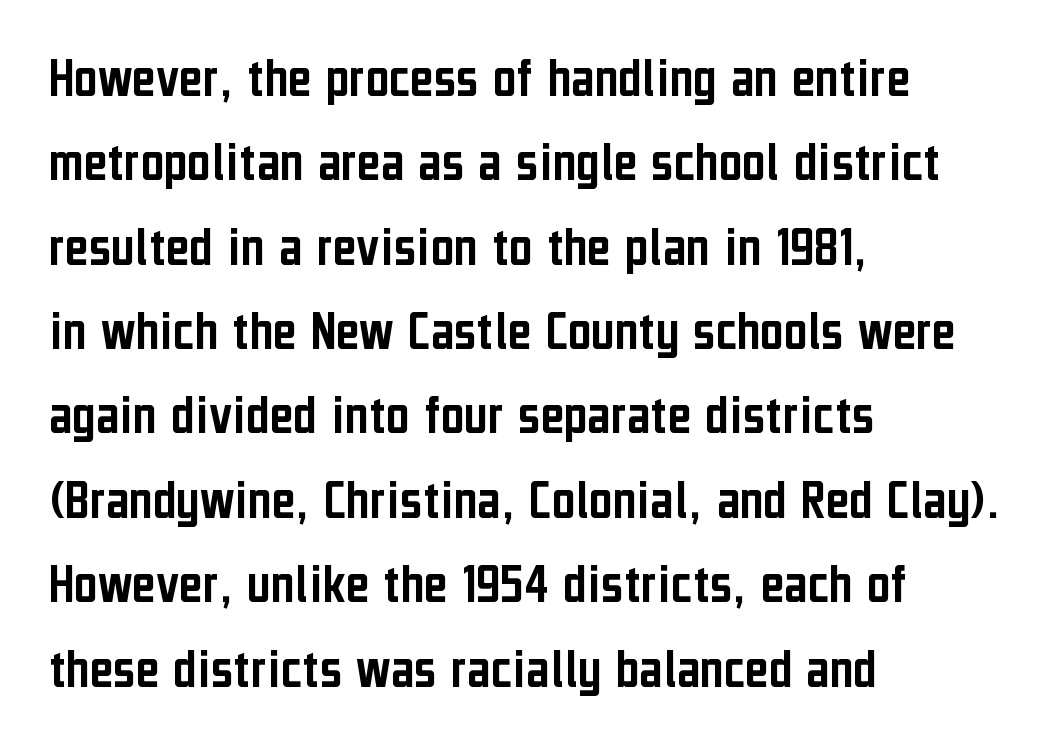
{"serif": "no", "italic": "no", "width": "condensed", "stroke_contrast": "low", "x_height": "medium", "monospaced": "no", "underline": "no", "align": "left", "line_spacing": "normal", "line_spacing_ratio": 1.48, "letter_spacing": "normal", "letter_spacing_em": 0.0, "glyph_px": 57}
